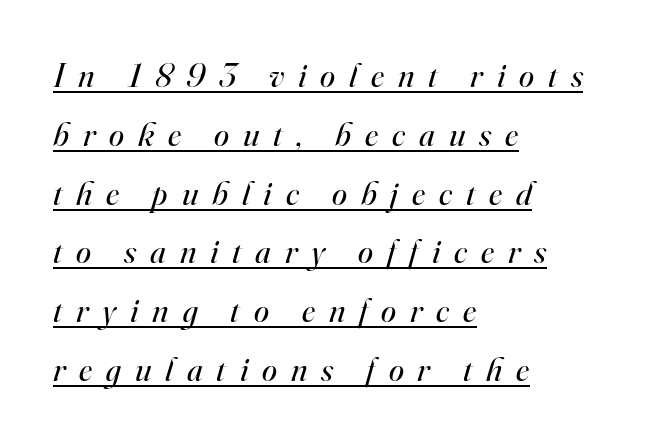
{"serif": "yes", "italic": "yes", "lean": "right", "slant_degrees": 16, "bold": "no", "weight": "regular", "width": "normal", "stroke_contrast": "high", "x_height": "small", "monospaced": "no", "underline": "yes", "align": "left", "line_spacing_ratio": 1.73, "letter_spacing": "wide", "letter_spacing_em": 0.41, "glyph_px": 34}
